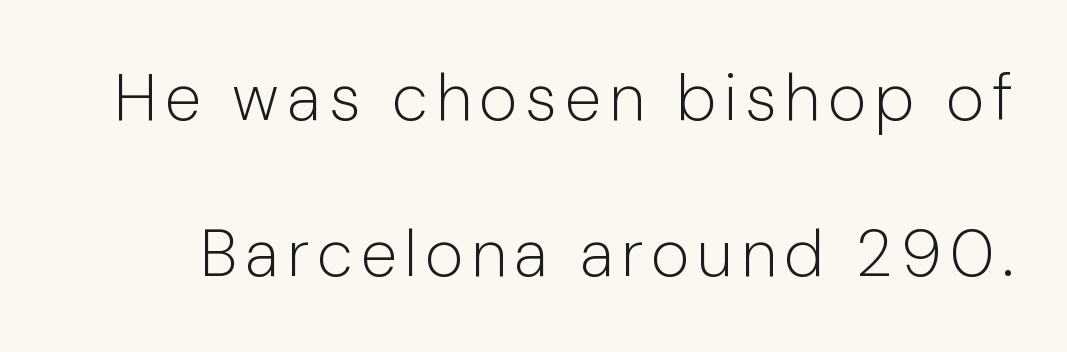
{"serif": "no", "italic": "no", "bold": "no", "weight": "light", "width": "normal", "stroke_contrast": "low", "x_height": "medium", "monospaced": "no", "underline": "no", "line_spacing": "loose", "line_spacing_ratio": 2.37, "glyph_px": 66}
